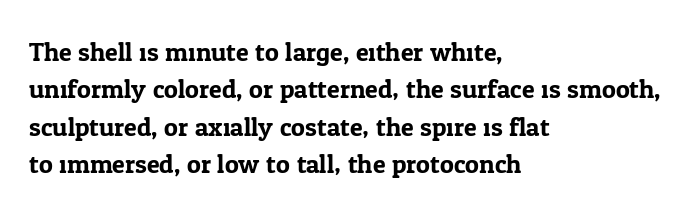
The image shows 26 px text type, upright; set left-aligned, normal line spacing (1.44x), normal letter spacing, not underlined.
